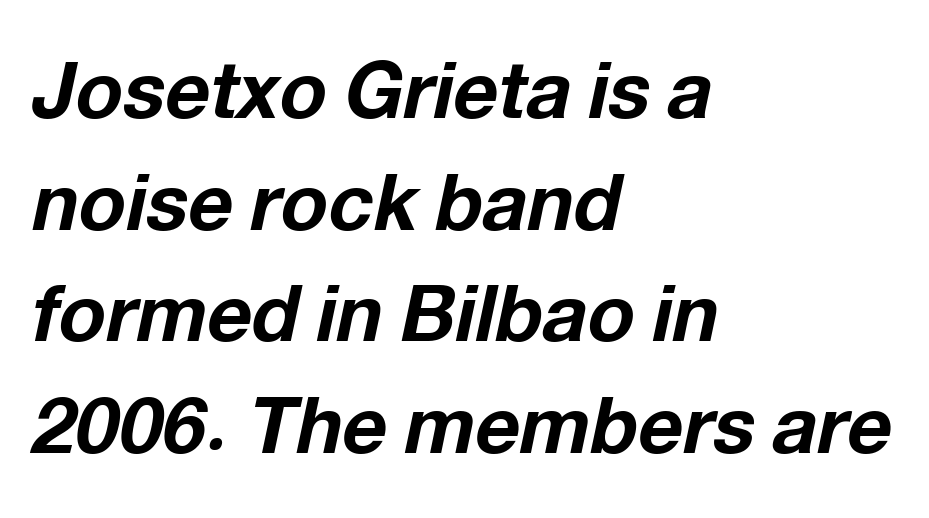
Q: Is the text bold? A: Yes.
Q: Is the text italic (slanted)? A: Yes, it leans right by about 12 degrees.
Q: Is the text underlined? A: No.
Q: How is the paragraph aligned? A: Left-aligned.
Q: Is the spacing between letters normal or unusually wide? A: Normal.
Q: Is the spacing between lines tight, normal or loose? A: Normal.
Q: Width (condensed, normal, or wide)? A: Normal.
Q: Stroke contrast? A: Low.
Q: x-height? A: Medium.
Q: Monospaced? A: No.
